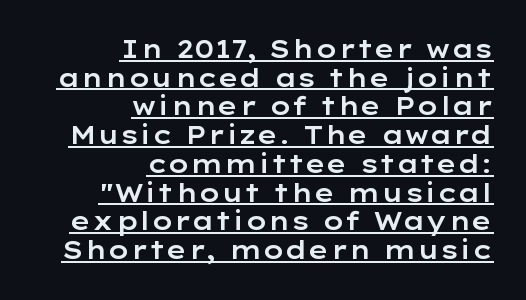
Q: Is the text italic (slanted)? A: No, it is upright.
Q: Is the text underlined? A: Yes.
Q: How is the paragraph aligned? A: Right-aligned.
Q: Is the spacing between letters normal or unusually wide? A: Normal.
Q: Is the spacing between lines tight, normal or loose? A: Tight.
